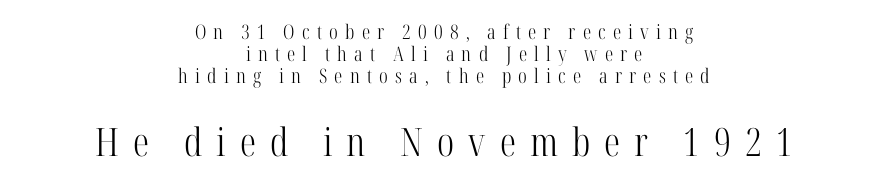
{"serif": "yes", "italic": "no", "bold": "no", "weight": "light", "width": "condensed", "stroke_contrast": "high", "x_height": "medium", "monospaced": "no", "underline": "no", "align": "center", "line_spacing": "tight", "line_spacing_ratio": 1.1, "letter_spacing": "wide", "letter_spacing_em": 0.36, "larger_block": "second", "size_ratio": 1.95, "glyph_px": 39}
